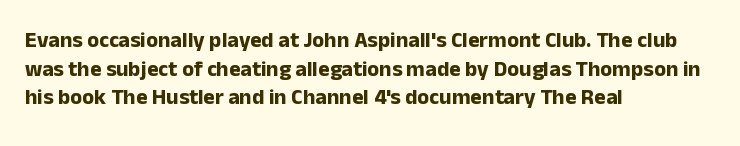
The image shows 22 px bold type, upright; set left-aligned, normal line spacing (1.3x), normal letter spacing, not underlined.
